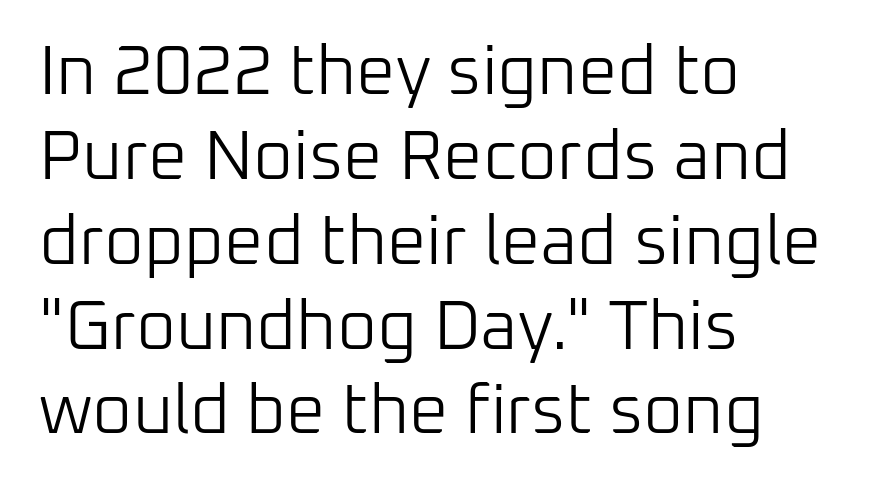
The image shows 69 px light sans-serif type, upright; set left-aligned, line spacing 1.23x, normal letter spacing, not underlined; low stroke contrast and a medium x-height.
